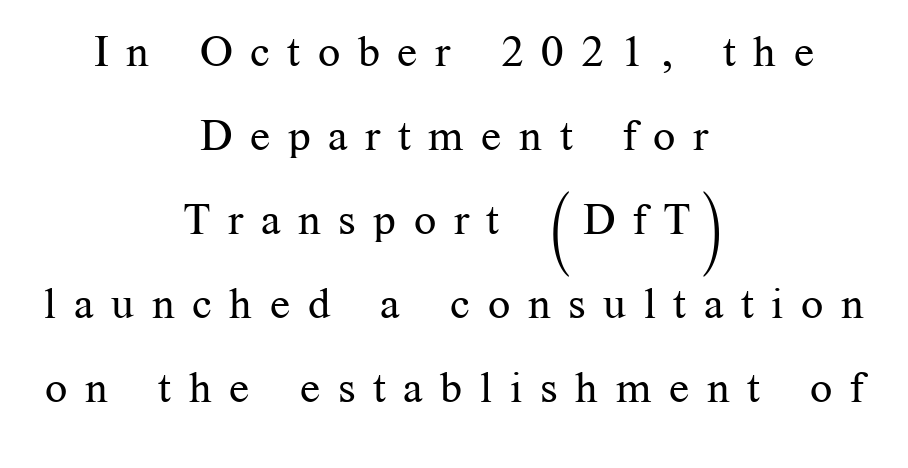
{"serif": "yes", "italic": "no", "bold": "no", "weight": "regular", "width": "normal", "stroke_contrast": "medium", "x_height": "medium", "monospaced": "no", "underline": "no", "align": "center", "line_spacing": "loose", "line_spacing_ratio": 1.91, "letter_spacing": "wide", "letter_spacing_em": 0.4, "glyph_px": 44}
